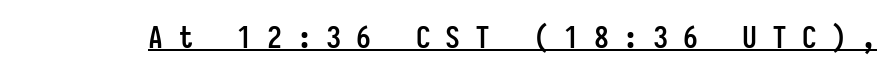
The letters march in equal steps, a hallmark of fixed-pitch type. If you drew a line through each stem, it would be perfectly vertical. The tracking reads as deliberately expanded to a designer's eye. Honestly, the underline is the first thing you notice here.
